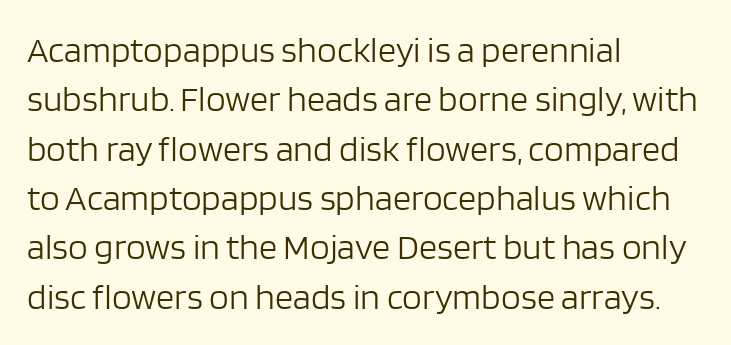
Does the type have serifs? No, each stem ends abruptly. Underline: absent. The rendering uses natural spacing where letterforms have individual widths. Baseline-to-baseline distance is the conventional proportion of letter height. Compared with typical body copy, the letter spacing here is the same.
